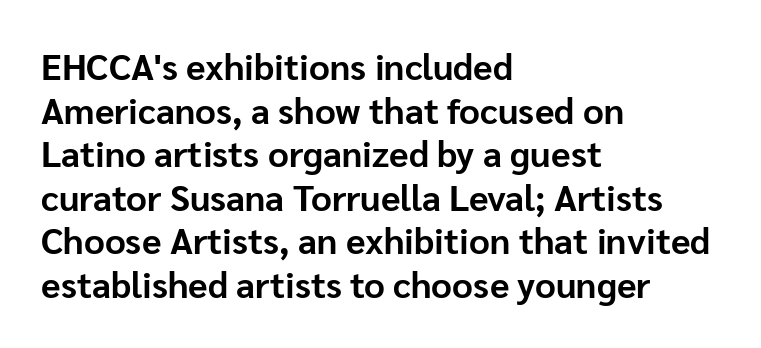
Which margin do the lines hug? The left one — the right edge is uneven. The typeface chosen for these lines omits serifs. Lines of text with bare space underneath. Typographic density is high because the face is bold. Ascenders rise straight up at ninety degrees. Tracking value appears to be zero — textbook default spacing.
